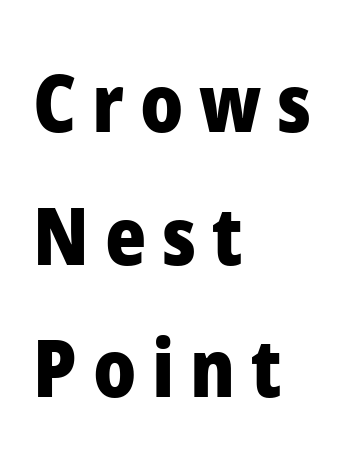
The image shows 79 px heavy sans-serif type, upright; set left-aligned, normal line spacing (1.68x), unusually wide letter spacing (+0.2 em), not underlined; low stroke contrast and a medium x-height.
